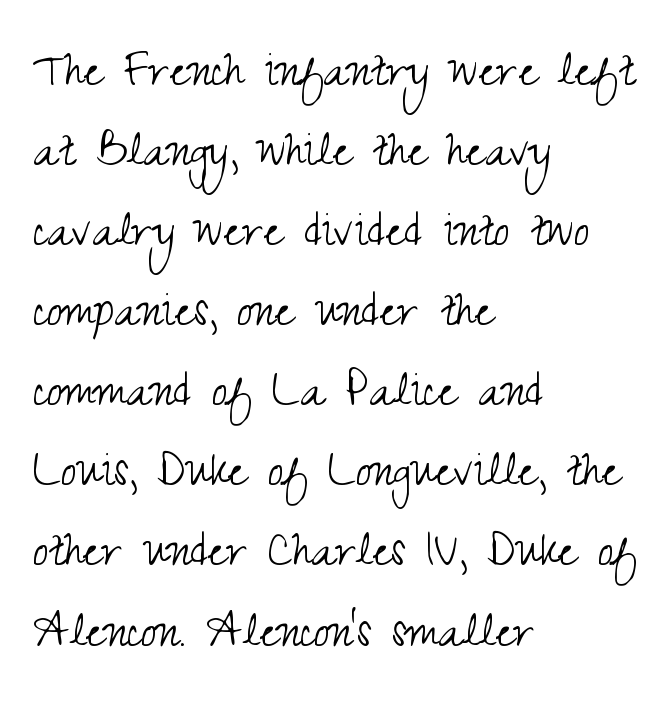
{"serif": "no", "italic": "no", "bold": "no", "weight": "light", "width": "condensed", "stroke_contrast": "medium", "x_height": "small", "monospaced": "no", "underline": "no", "align": "left", "line_spacing": "normal", "line_spacing_ratio": 1.43, "letter_spacing": "normal", "letter_spacing_em": 0.0, "glyph_px": 56}
